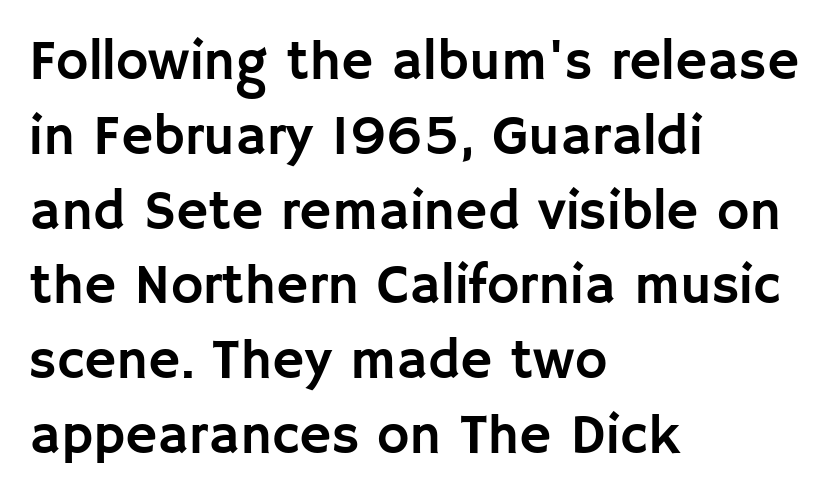
Q: Is the text italic (slanted)? A: No, it is upright.
Q: Is the typeface a serif or a sans-serif typeface? A: Sans-serif.
Q: Is the text underlined? A: No.
Q: How is the paragraph aligned? A: Left-aligned.
Q: Is the spacing between letters normal or unusually wide? A: Normal.
Q: Is the spacing between lines tight, normal or loose? A: Normal.
Q: Width (condensed, normal, or wide)? A: Normal.
Q: Stroke contrast? A: Low.
Q: x-height? A: Large.
Q: Monospaced? A: No.
